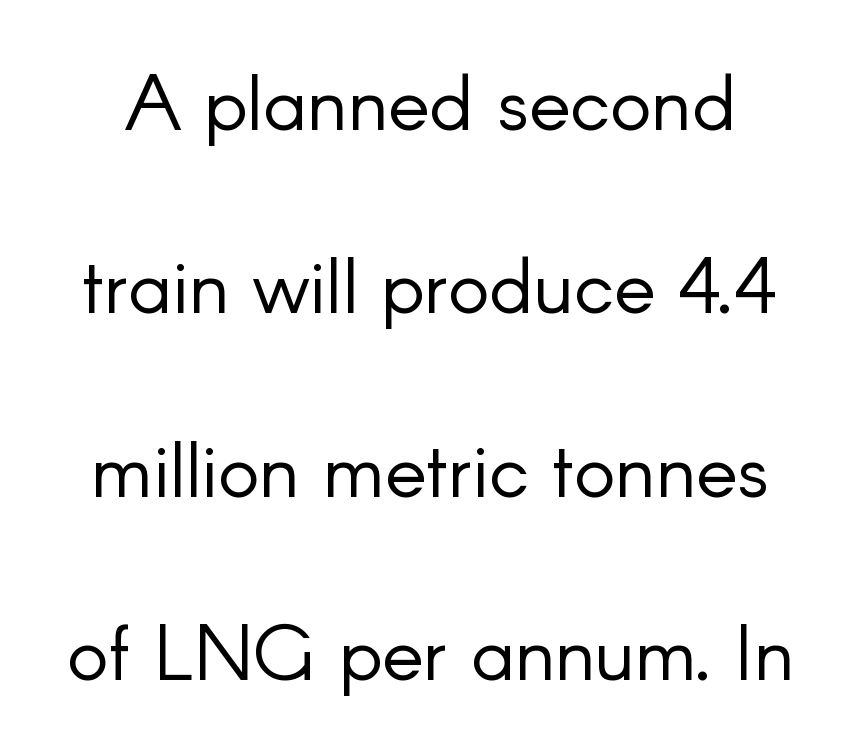
{"serif": "no", "italic": "no", "bold": "no", "weight": "light", "width": "normal", "stroke_contrast": "low", "x_height": "small", "monospaced": "no", "underline": "no", "line_spacing": "loose", "line_spacing_ratio": 2.35, "letter_spacing": "normal", "letter_spacing_em": 0.0, "glyph_px": 78}
